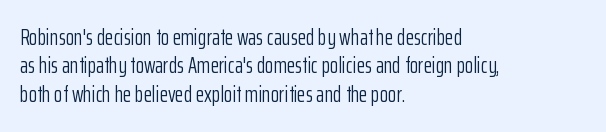
The image shows 22 px text type, upright; set left-aligned, normal line spacing (1.29x), normal letter spacing, not underlined.
